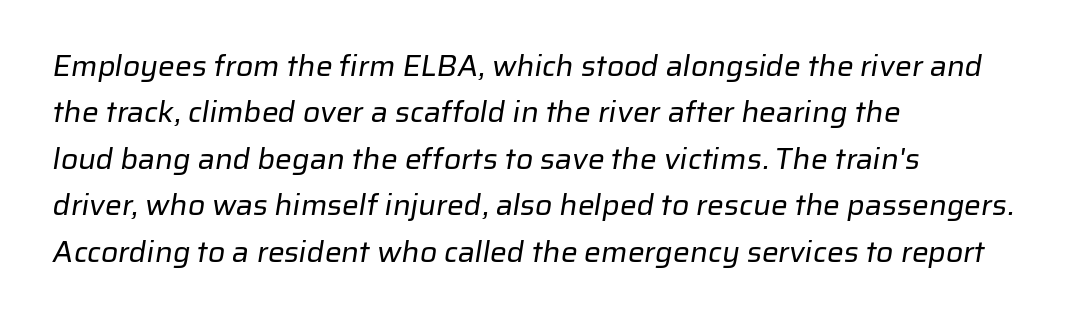
Spacing verdict: proportional, widths tailored to each character. These lines stack with their left ends in a neat column. Is the stroke heavy? The answer is a plain regular-or-lighter. Regarding serifs, this sample does without them.
